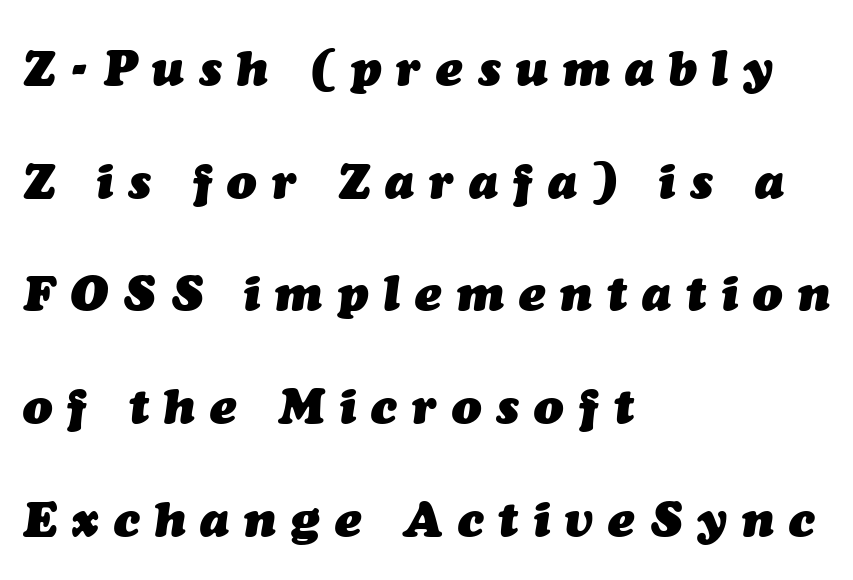
Q: Is the text bold? A: Yes.
Q: Is the text italic (slanted)? A: Yes, it leans right by about 7 degrees.
Q: Is the text underlined? A: No.
Q: How is the paragraph aligned? A: Left-aligned.
Q: Is the spacing between letters normal or unusually wide? A: Unusually wide.
Q: Is the spacing between lines tight, normal or loose? A: Loose.
Q: Width (condensed, normal, or wide)? A: Normal.
Q: Stroke contrast? A: Medium.
Q: x-height? A: Medium.
Q: Monospaced? A: No.
